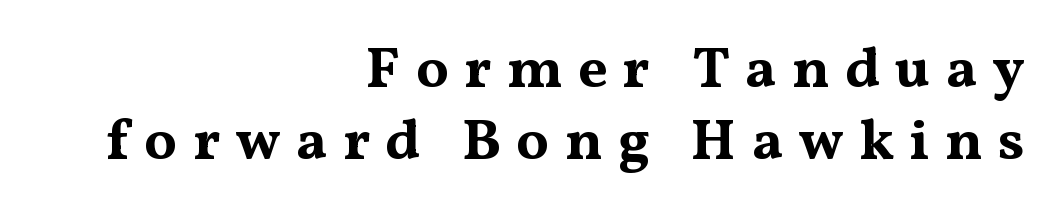
{"serif": "yes", "italic": "no", "bold": "yes", "weight": "bold", "width": "wide", "stroke_contrast": "medium", "x_height": "medium", "monospaced": "no", "underline": "no", "align": "right", "line_spacing_ratio": 1.24, "letter_spacing": "wide", "letter_spacing_em": 0.26, "glyph_px": 58}
